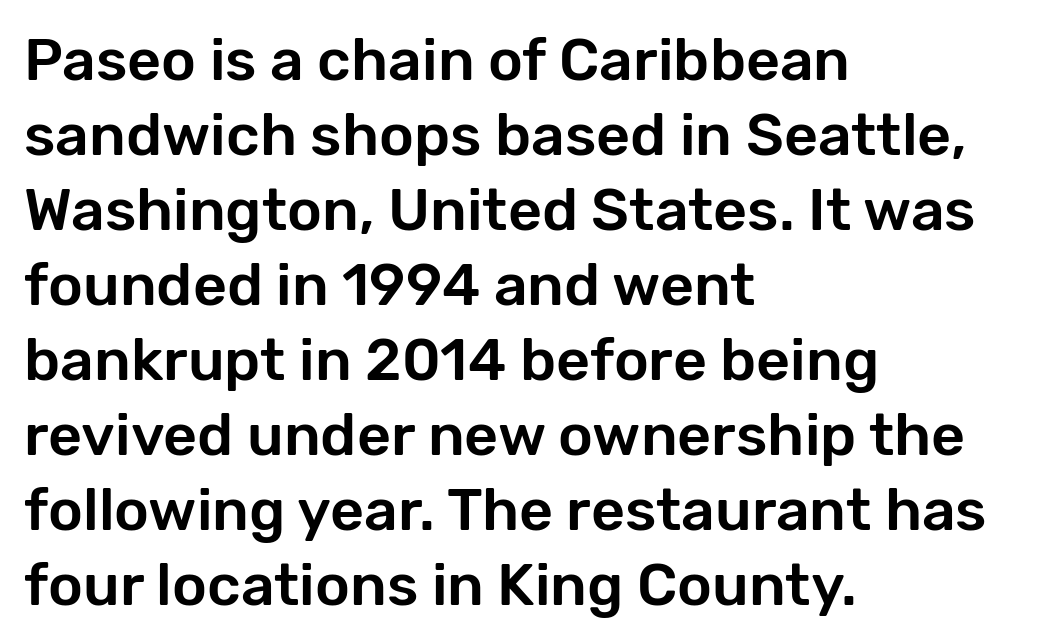
{"serif": "no", "italic": "no", "width": "normal", "stroke_contrast": "low", "x_height": "medium", "monospaced": "no", "underline": "no", "align": "left", "line_spacing": "normal", "line_spacing_ratio": 1.27, "letter_spacing": "normal", "letter_spacing_em": 0.0, "glyph_px": 59}
